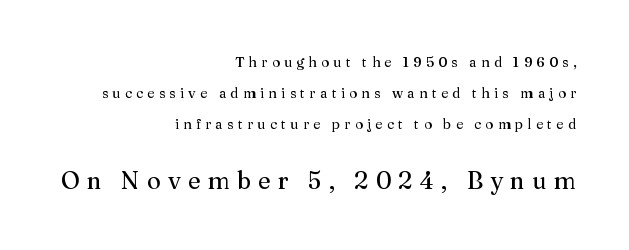
Q: Is the text bold? A: No.
Q: Is the text italic (slanted)? A: No, it is upright.
Q: Is the text underlined? A: No.
Q: How is the paragraph aligned? A: Right-aligned.
Q: Is the spacing between letters normal or unusually wide? A: Unusually wide.
Q: Is the spacing between lines tight, normal or loose? A: Loose.
Q: Which block of text is set in a larger size, the first (top) or the second (bottom)? A: The second (bottom) one.
